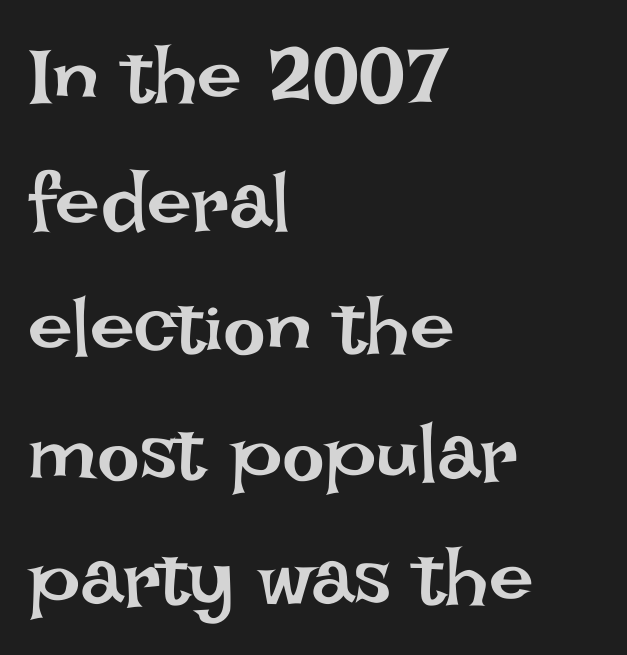
{"italic": "no", "bold": "no", "weight": "regular", "width": "normal", "stroke_contrast": "low", "x_height": "large", "monospaced": "no", "underline": "no", "align": "left", "line_spacing": "normal", "line_spacing_ratio": 1.57, "letter_spacing": "normal", "letter_spacing_em": 0.0, "glyph_px": 80}
